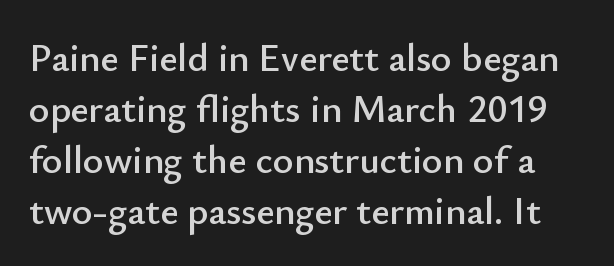
{"serif": "no", "italic": "no", "width": "normal", "stroke_contrast": "low", "x_height": "small", "monospaced": "no", "underline": "no", "line_spacing": "normal", "line_spacing_ratio": 1.31, "letter_spacing": "normal", "letter_spacing_em": 0.0, "glyph_px": 39}
